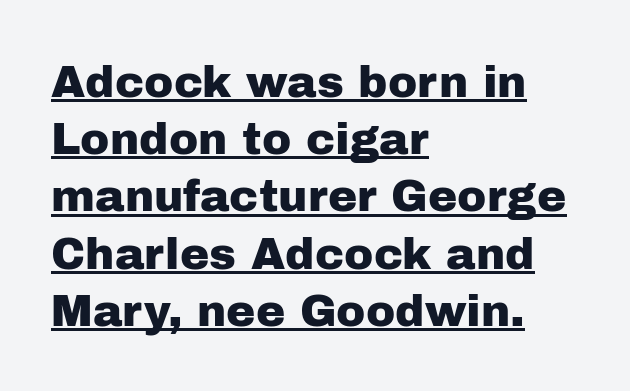
Q: Is the text italic (slanted)? A: No, it is upright.
Q: Is the typeface a serif or a sans-serif typeface? A: Sans-serif.
Q: Is the text underlined? A: Yes.
Q: How is the paragraph aligned? A: Left-aligned.
Q: Is the spacing between letters normal or unusually wide? A: Normal.
Q: Is the spacing between lines tight, normal or loose? A: Normal.
Q: Width (condensed, normal, or wide)? A: Normal.
Q: Stroke contrast? A: Low.
Q: x-height? A: Medium.
Q: Monospaced? A: No.
